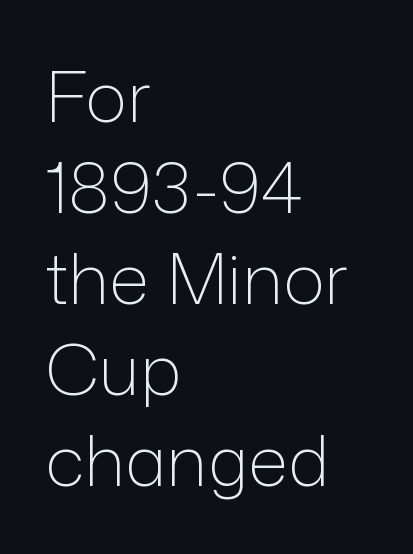
{"serif": "no", "italic": "no", "bold": "no", "weight": "light", "width": "normal", "stroke_contrast": "low", "x_height": "medium", "monospaced": "no", "underline": "no", "align": "left", "line_spacing": "normal", "line_spacing_ratio": 1.3, "letter_spacing": "normal", "letter_spacing_em": 0.0, "glyph_px": 70}
